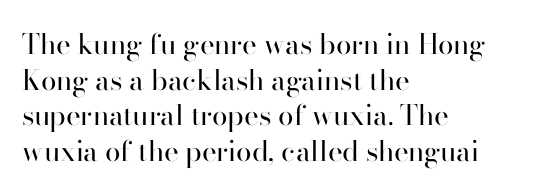
{"serif": "yes", "italic": "no", "bold": "no", "weight": "regular", "width": "normal", "stroke_contrast": "high", "x_height": "small", "monospaced": "no", "underline": "no", "align": "left", "line_spacing": "normal", "line_spacing_ratio": 1.27, "letter_spacing": "normal", "letter_spacing_em": 0.0, "glyph_px": 28}
